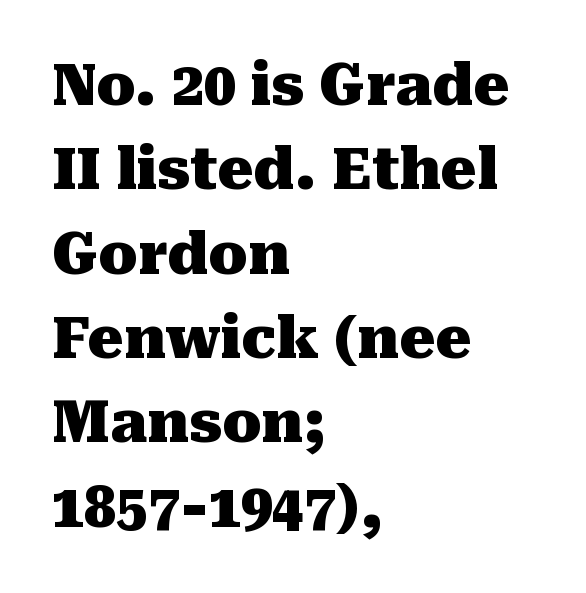
{"serif": "yes", "italic": "no", "bold": "yes", "weight": "heavy", "width": "normal", "stroke_contrast": "medium", "x_height": "medium", "monospaced": "no", "underline": "no", "align": "left", "line_spacing": "normal", "line_spacing_ratio": 1.48, "letter_spacing": "normal", "letter_spacing_em": 0.0, "glyph_px": 57}
